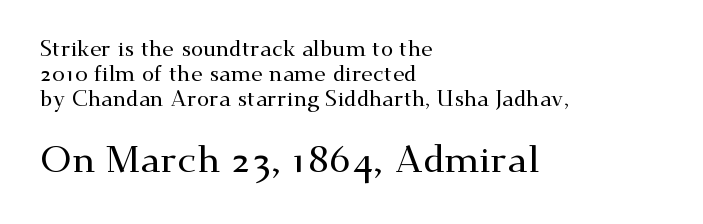
{"serif": "yes", "italic": "no", "width": "wide", "stroke_contrast": "medium", "x_height": "small", "monospaced": "no", "underline": "no", "align": "left", "line_spacing": "tight", "line_spacing_ratio": 1.13, "letter_spacing": "normal", "letter_spacing_em": 0.0, "larger_block": "second", "size_ratio": 1.73, "glyph_px": 38}
